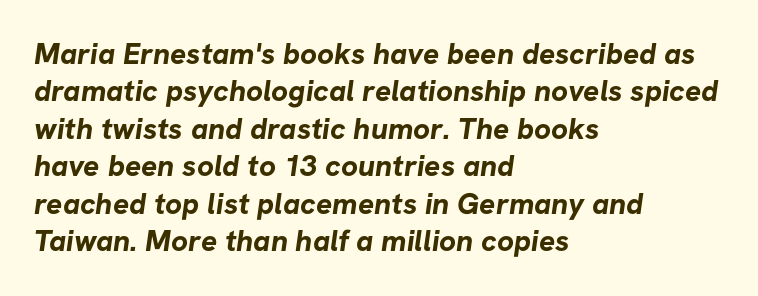
{"serif": "no", "bold": "yes", "weight": "bold", "width": "normal", "stroke_contrast": "low", "x_height": "medium", "monospaced": "no", "underline": "no", "align": "left", "line_spacing": "normal", "line_spacing_ratio": 1.25, "letter_spacing": "normal", "letter_spacing_em": 0.0, "glyph_px": 30}
